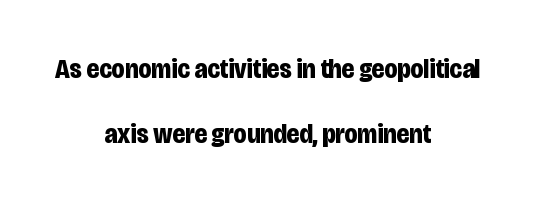
{"italic": "no", "bold": "yes", "underline": "no", "align": "center", "line_spacing": "loose", "line_spacing_ratio": 2.4, "letter_spacing": "normal", "letter_spacing_em": 0.0, "glyph_px": 27}
